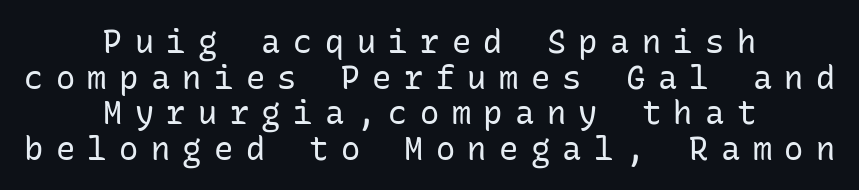
The image shows 32 px regular-weight sans-serif type, upright, monospaced; set centered, tight line spacing (1.11x), unusually wide letter spacing (+0.39 em), not underlined; low stroke contrast and a medium x-height.
